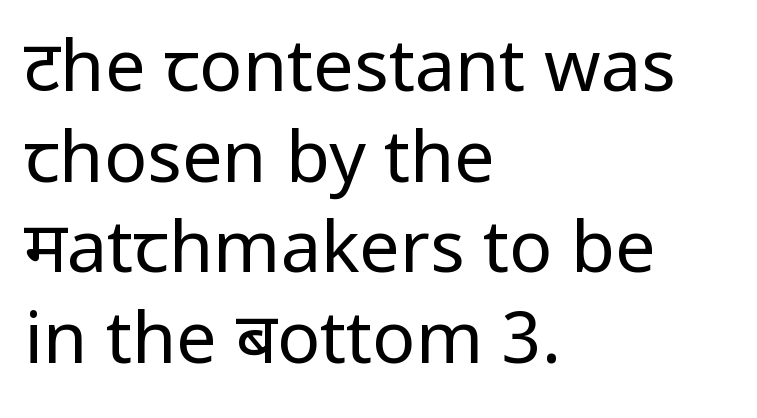
{"serif": "no", "italic": "no", "bold": "no", "weight": "regular", "width": "condensed", "stroke_contrast": "low", "x_height": "large", "monospaced": "no", "underline": "no", "align": "left", "line_spacing": "normal", "line_spacing_ratio": 1.26, "letter_spacing": "normal", "letter_spacing_em": 0.0, "glyph_px": 72}
